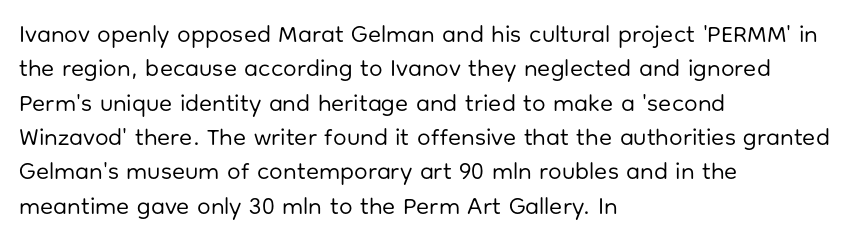
{"italic": "no", "bold": "no", "underline": "no", "align": "left", "line_spacing": "normal", "line_spacing_ratio": 1.43, "letter_spacing": "normal", "letter_spacing_em": 0.0, "glyph_px": 24}
